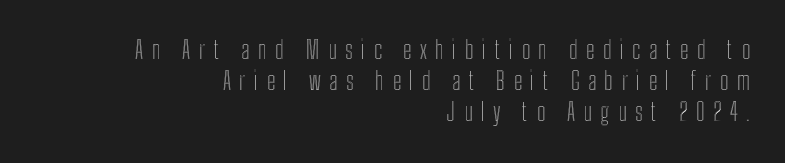
Inter-character spacing is expanded well beyond the font's built-in metrics. Clear beneath every line of the passage. Leftover space on each line is placed entirely before the opening word. This is roman type, the default non-slanted kind.
